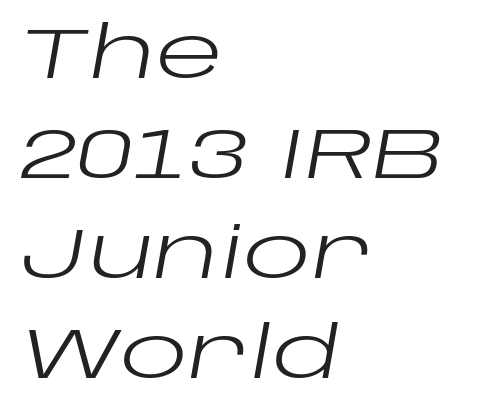
The image shows 71 px regular-weight, wide type, italic (leaning right); set left-aligned, normal line spacing (1.41x), normal letter spacing, not underlined; low stroke contrast and a large x-height.
